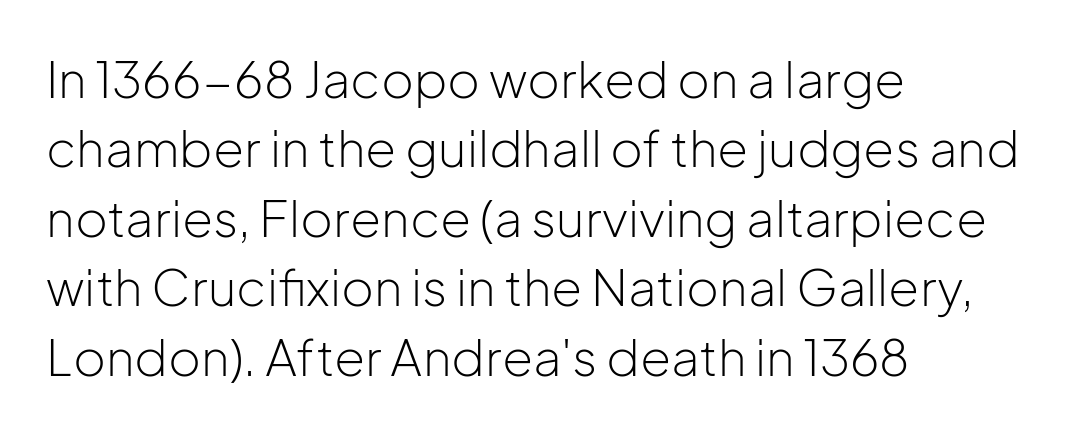
A clean baseline with only descenders dipping below it. Quick note: interline space is typical. The paragraph has a hard left edge and a soft right edge. Tracking here is standard; glyphs follow each other at the usual distance. Each letter keeps its own natural width here, so spacing adapts to shape.
